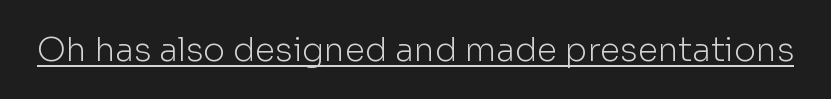
Q: Is the text bold? A: No.
Q: Is the text italic (slanted)? A: No, it is upright.
Q: Is the typeface a serif or a sans-serif typeface? A: Sans-serif.
Q: Is the text underlined? A: Yes.
Q: Is the spacing between letters normal or unusually wide? A: Normal.
Q: Width (condensed, normal, or wide)? A: Normal.
Q: Stroke contrast? A: Low.
Q: x-height? A: Medium.
Q: Monospaced? A: No.
